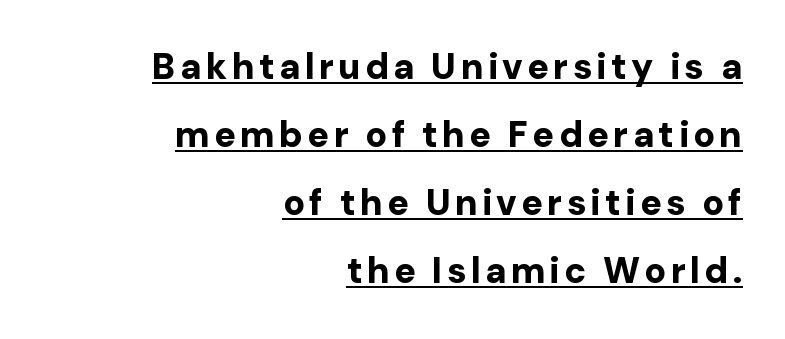
Q: Is the text bold? A: Yes.
Q: Is the text italic (slanted)? A: No, it is upright.
Q: Is the typeface a serif or a sans-serif typeface? A: Sans-serif.
Q: Is the text underlined? A: Yes.
Q: How is the paragraph aligned? A: Right-aligned.
Q: Width (condensed, normal, or wide)? A: Normal.
Q: Stroke contrast? A: Low.
Q: x-height? A: Medium.
Q: Monospaced? A: No.
